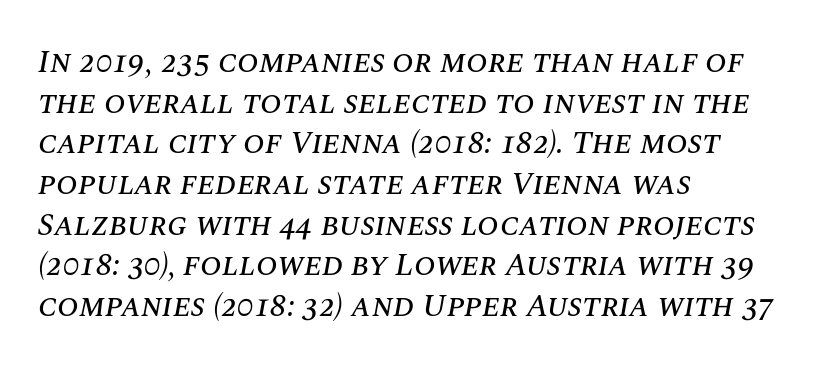
Q: Is the text italic (slanted)? A: Yes, it leans right by about 10 degrees.
Q: Is the text underlined? A: No.
Q: How is the paragraph aligned? A: Left-aligned.
Q: Is the spacing between letters normal or unusually wide? A: Normal.
Q: Is the spacing between lines tight, normal or loose? A: Normal.
Q: Width (condensed, normal, or wide)? A: Normal.
Q: Stroke contrast? A: Medium.
Q: x-height? A: Large.
Q: Monospaced? A: No.
